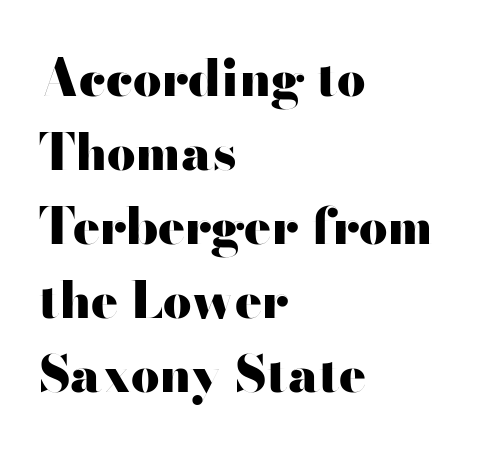
The image shows 50 px heavy, wide sans-serif type, upright; set left-aligned, normal line spacing (1.48x), normal letter spacing, not underlined; high stroke contrast and a small x-height.
